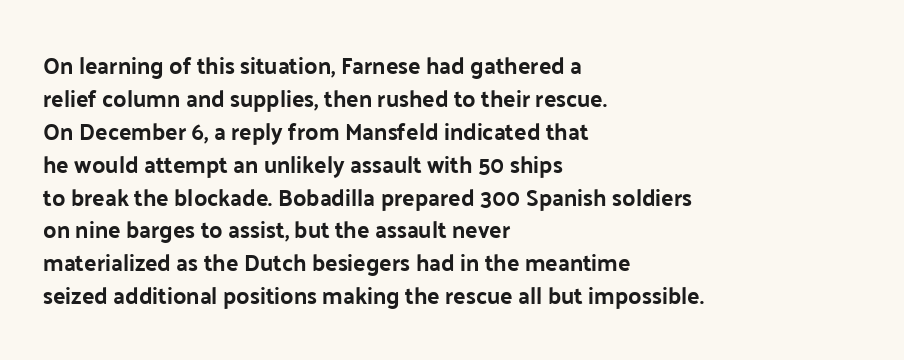
Q: Is the text bold? A: Yes.
Q: Is the text italic (slanted)? A: No, it is upright.
Q: Is the text underlined? A: No.
Q: How is the paragraph aligned? A: Left-aligned.
Q: Is the spacing between letters normal or unusually wide? A: Normal.
Q: Is the spacing between lines tight, normal or loose? A: Normal.
